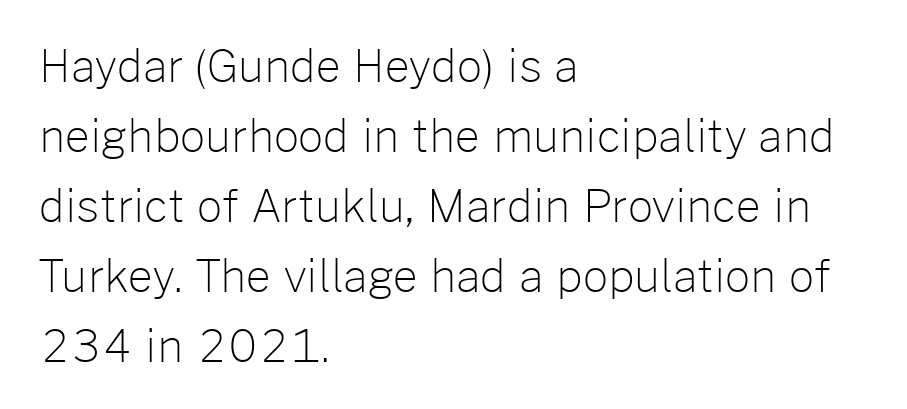
Q: Is the text bold? A: No.
Q: Is the text italic (slanted)? A: No, it is upright.
Q: Is the typeface a serif or a sans-serif typeface? A: Sans-serif.
Q: Is the text underlined? A: No.
Q: How is the paragraph aligned? A: Left-aligned.
Q: Is the spacing between letters normal or unusually wide? A: Normal.
Q: Is the spacing between lines tight, normal or loose? A: Normal.
Q: Width (condensed, normal, or wide)? A: Normal.
Q: Stroke contrast? A: Low.
Q: x-height? A: Medium.
Q: Monospaced? A: No.
